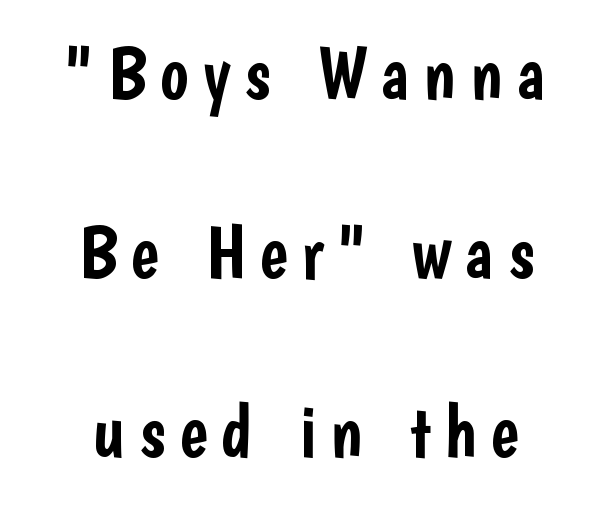
Q: Is the text italic (slanted)? A: No, it is upright.
Q: Is the typeface a serif or a sans-serif typeface? A: Sans-serif.
Q: Is the text underlined? A: No.
Q: How is the paragraph aligned? A: Centered.
Q: Is the spacing between lines tight, normal or loose? A: Loose.
Q: Width (condensed, normal, or wide)? A: Condensed.
Q: Stroke contrast? A: Low.
Q: x-height? A: Medium.
Q: Monospaced? A: No.
